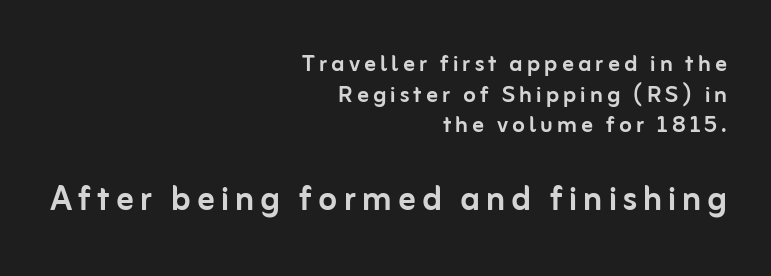
You can tell it's not italic because the verticals are truly vertical. You could barely slide anything between these rows. Nothing sits at the stroke ends, so this counts as sans-serif. Honestly, there is no underline to notice here at all.
